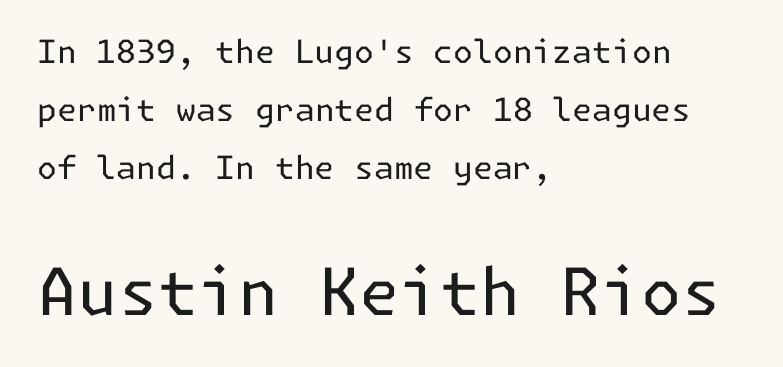
{"serif": "no", "italic": "no", "bold": "no", "weight": "regular", "width": "normal", "stroke_contrast": "low", "x_height": "medium", "underline": "no", "align": "left", "line_spacing_ratio": 1.82, "letter_spacing": "normal", "letter_spacing_em": 0.0, "larger_block": "second", "size_ratio": 2.03, "glyph_px": 65}
